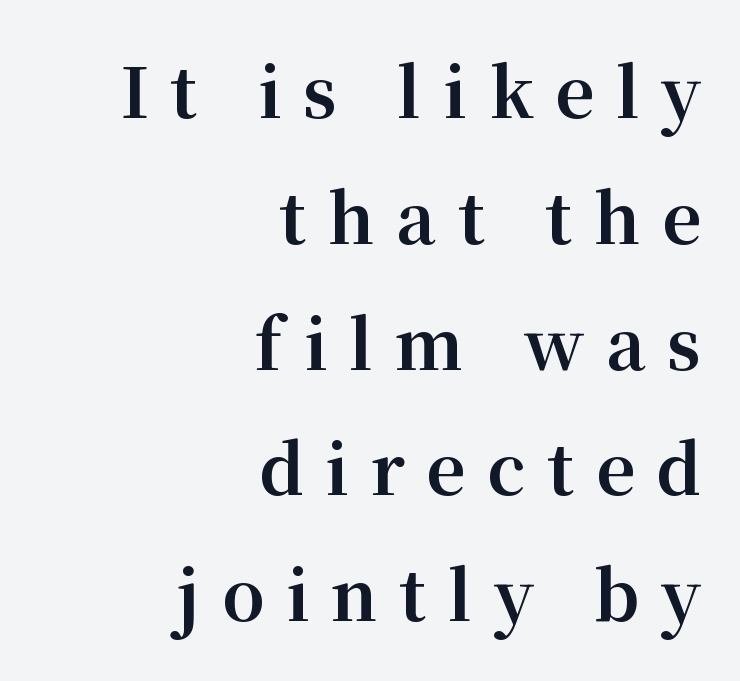
Q: Is the text bold? A: Yes.
Q: Is the text italic (slanted)? A: No, it is upright.
Q: Is the typeface a serif or a sans-serif typeface? A: Serif.
Q: Is the text underlined? A: No.
Q: How is the paragraph aligned? A: Right-aligned.
Q: Is the spacing between letters normal or unusually wide? A: Unusually wide.
Q: Width (condensed, normal, or wide)? A: Normal.
Q: Stroke contrast? A: Medium.
Q: x-height? A: Medium.
Q: Monospaced? A: No.
